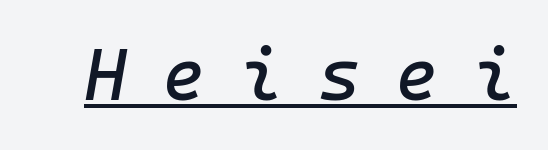
Q: Is the text italic (slanted)? A: Yes, it leans right by about 10 degrees.
Q: Is the text underlined? A: Yes.
Q: Is the spacing between letters normal or unusually wide? A: Unusually wide.
Q: Width (condensed, normal, or wide)? A: Normal.
Q: Stroke contrast? A: Low.
Q: x-height? A: Medium.
Q: Monospaced? A: Yes.
